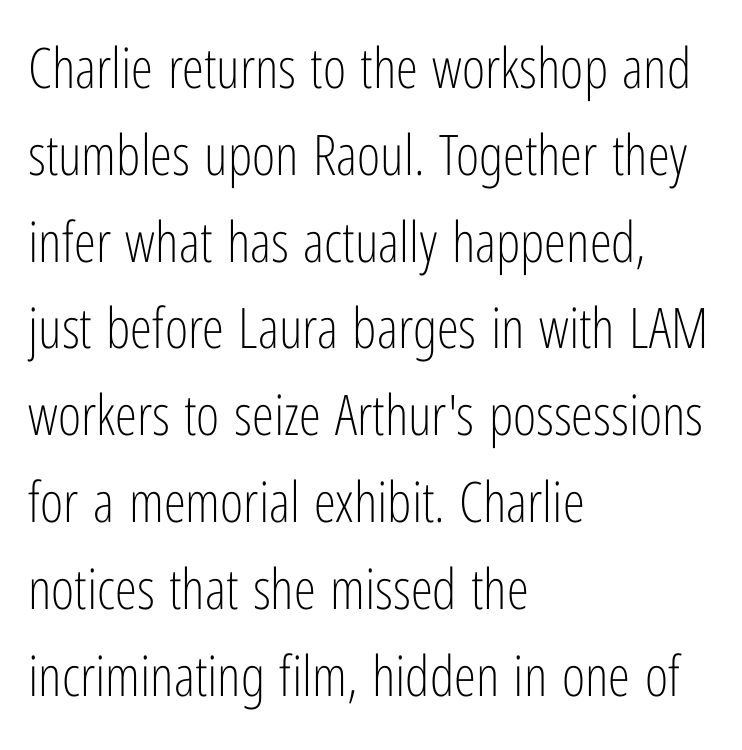
The image shows 56 px light, condensed sans-serif type, upright; set left-aligned, normal line spacing (1.55x), normal letter spacing, not underlined; low stroke contrast and a medium x-height.
